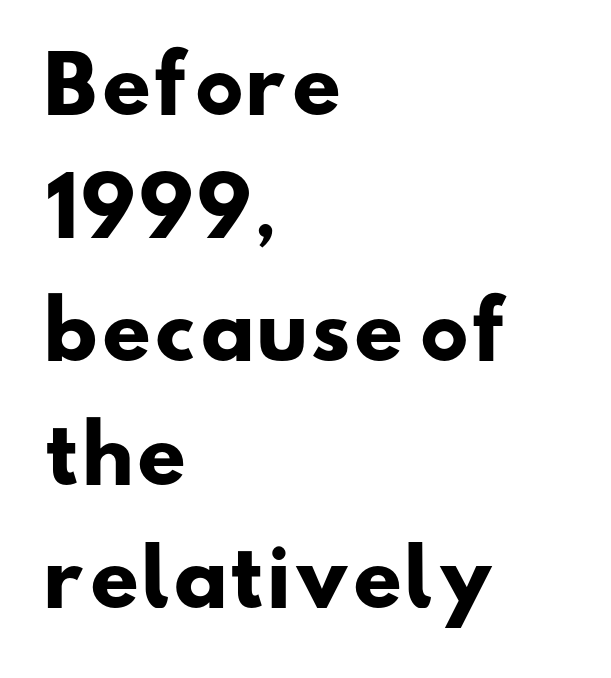
The text was rendered using a sans face with plain stroke endings. Does extra space separate the letters? No, they use regular spacing. Is this a fixed-width face? No — the glyphs have proportional, varying widths. Plain, unruled lines of type.
